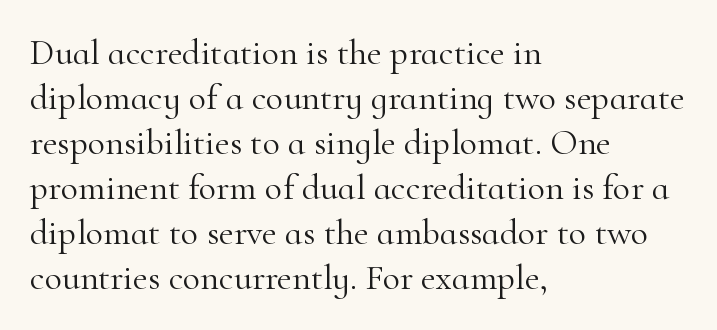
Q: Is the text bold? A: No.
Q: Is the text italic (slanted)? A: No, it is upright.
Q: Is the typeface a serif or a sans-serif typeface? A: Serif.
Q: Is the text underlined? A: No.
Q: How is the paragraph aligned? A: Left-aligned.
Q: Is the spacing between letters normal or unusually wide? A: Normal.
Q: Is the spacing between lines tight, normal or loose? A: Normal.
Q: Width (condensed, normal, or wide)? A: Normal.
Q: Stroke contrast? A: High.
Q: x-height? A: Small.
Q: Monospaced? A: No.
